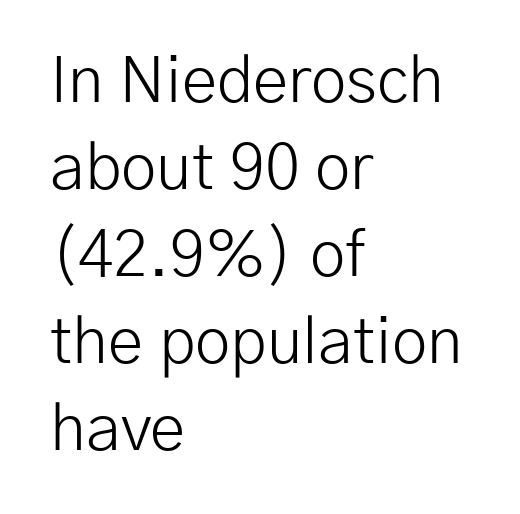
Leading matches the norm, producing a regular column. Lines of text with bare space underneath. Nope, no serifs anywhere on these letters. Do the characters align in a grid? No, the font is proportional. The weight tops out at a normal text grade. The gaps between neighbouring characters are ordinary and unremarkable.
